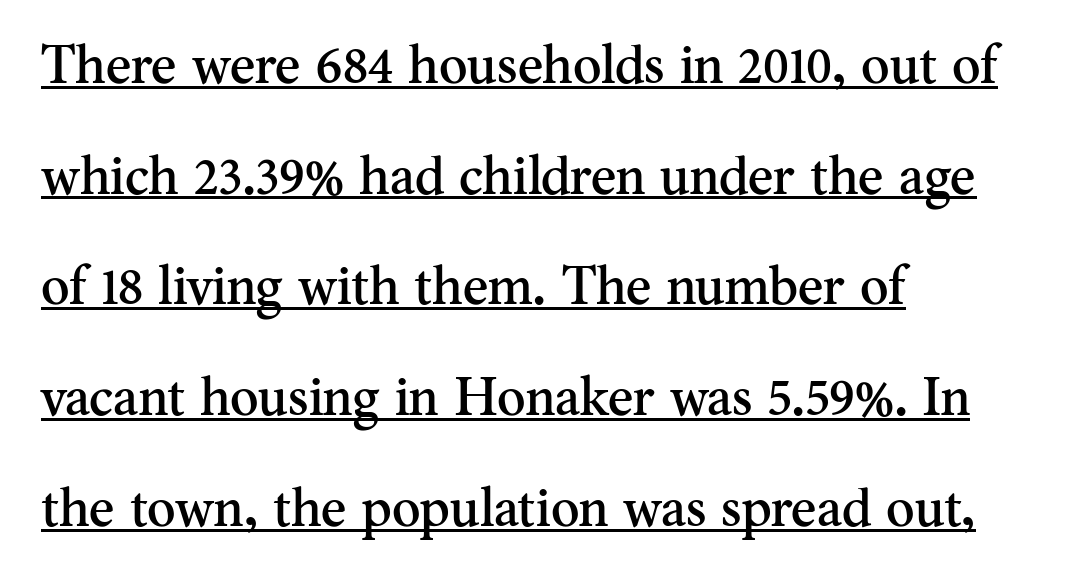
{"serif": "yes", "italic": "no", "width": "normal", "stroke_contrast": "medium", "x_height": "small", "monospaced": "no", "underline": "yes", "align": "left", "line_spacing": "loose", "line_spacing_ratio": 2.05, "letter_spacing": "normal", "letter_spacing_em": 0.0, "glyph_px": 54}
